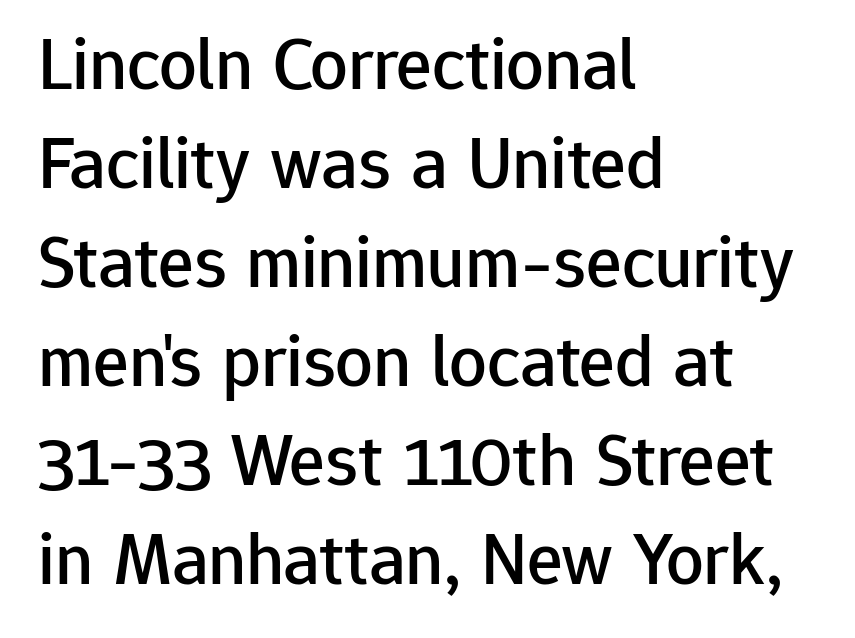
The tracking reads as untouched default to a designer's eye. Nope, no serifs anywhere on these letters. Layout note: lines flush left. Note the varied advance widths — an 'i' is clearly narrower than an 'm'. Unlike italic type, these characters show no tilt at all. The foot of each line stays bare and open.
